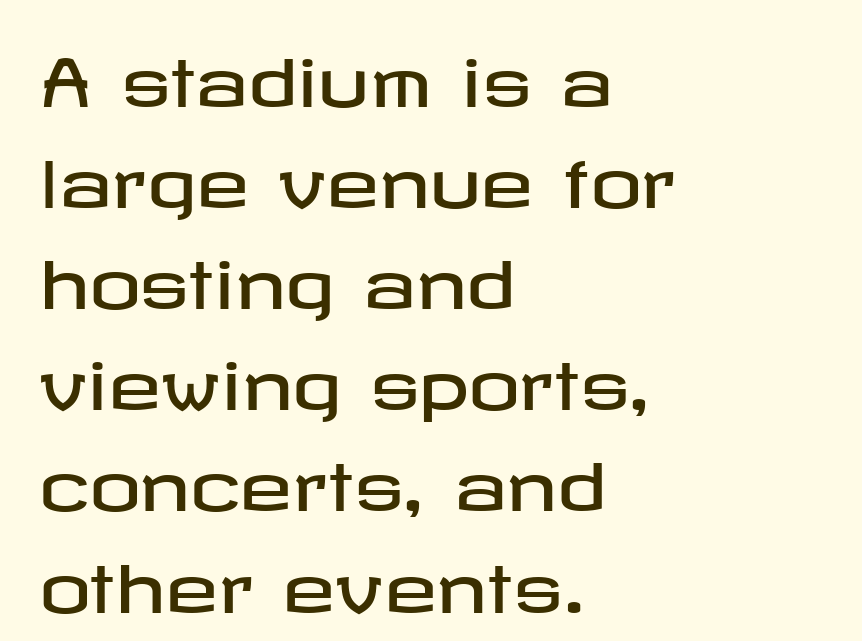
The typography opts for an upright posture over an oblique one. This rendering employs a face without finishing strokes, i.e., a sans-serif. A bare baseline throughout the passage. Horizontal bands of white between lines are of average thickness.
